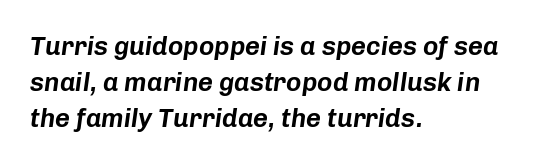
Horizontal alignment here is leftward, the default for most running prose. The rendering uses a moderate line-height, typical for paragraphs. These lines were composed using italics. Is the letter spacing exaggerated? No — it looks like the ordinary default.
